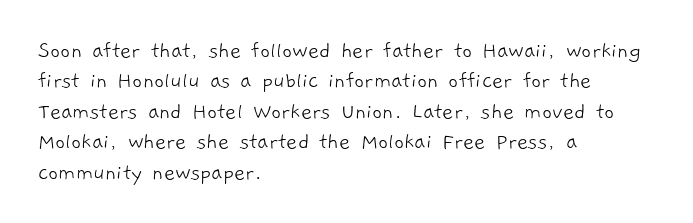
The image shows 24 px text type; set left-aligned, normal line spacing (1.27x), normal letter spacing, not underlined.
